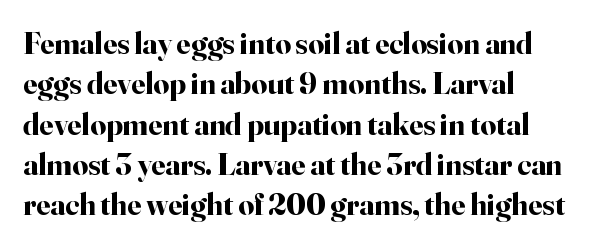
{"serif": "yes", "italic": "no", "bold": "yes", "weight": "bold", "width": "normal", "stroke_contrast": "high", "x_height": "small", "monospaced": "no", "underline": "no", "align": "left", "line_spacing": "normal", "line_spacing_ratio": 1.3, "letter_spacing": "normal", "letter_spacing_em": 0.0, "glyph_px": 31}
